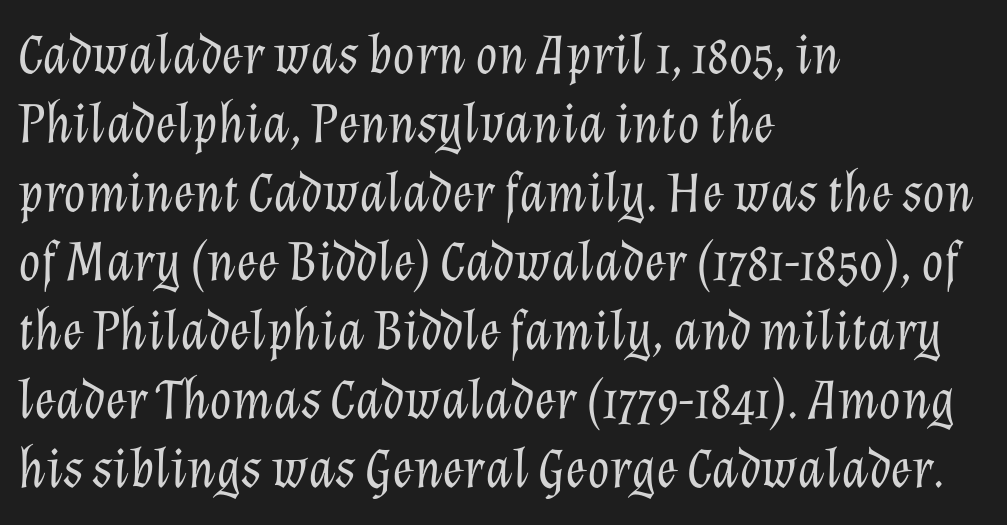
The image shows 57 px light type, italic (leaning right); set left-aligned, line spacing 1.21x, normal letter spacing, not underlined; low stroke contrast and a medium x-height.
